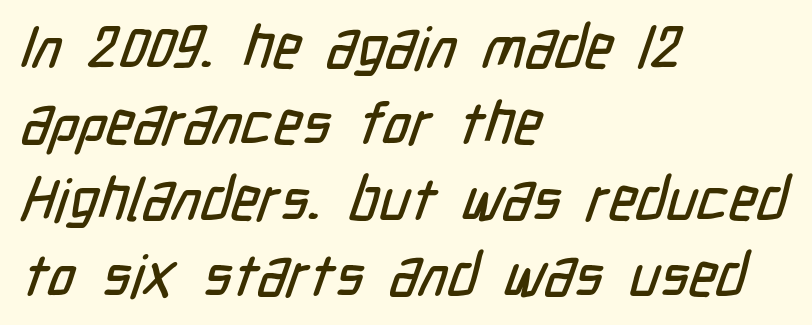
Q: Is the typeface a serif or a sans-serif typeface? A: Sans-serif.
Q: Is the text underlined? A: No.
Q: How is the paragraph aligned? A: Left-aligned.
Q: Is the spacing between letters normal or unusually wide? A: Normal.
Q: Is the spacing between lines tight, normal or loose? A: Normal.
Q: Width (condensed, normal, or wide)? A: Condensed.
Q: Stroke contrast? A: Low.
Q: x-height? A: Medium.
Q: Monospaced? A: No.
